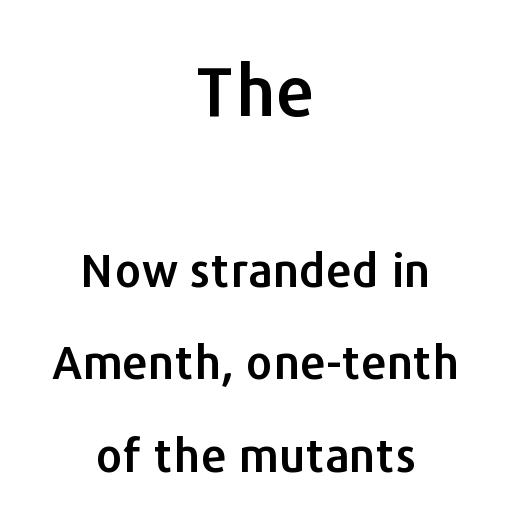
Q: Is the text italic (slanted)? A: No, it is upright.
Q: Is the typeface a serif or a sans-serif typeface? A: Sans-serif.
Q: Is the text underlined? A: No.
Q: How is the paragraph aligned? A: Centered.
Q: Is the spacing between letters normal or unusually wide? A: Normal.
Q: Is the spacing between lines tight, normal or loose? A: Loose.
Q: Which block of text is set in a larger size, the first (top) or the second (bottom)? A: The first (top) one.
Q: Width (condensed, normal, or wide)? A: Normal.
Q: Stroke contrast? A: Low.
Q: x-height? A: Medium.
Q: Monospaced? A: No.
